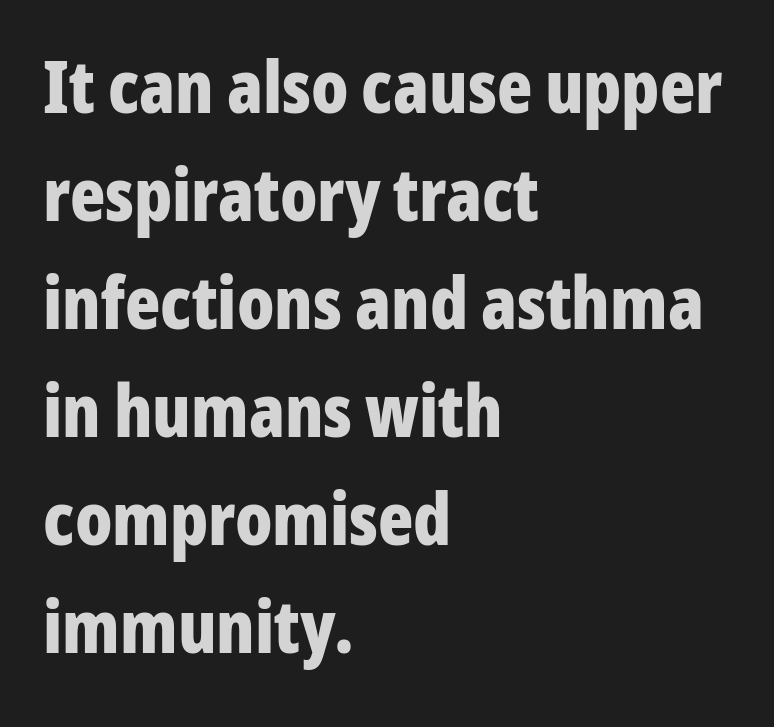
Q: Is the text bold? A: Yes.
Q: Is the text italic (slanted)? A: No, it is upright.
Q: Is the typeface a serif or a sans-serif typeface? A: Sans-serif.
Q: Is the text underlined? A: No.
Q: How is the paragraph aligned? A: Left-aligned.
Q: Is the spacing between letters normal or unusually wide? A: Normal.
Q: Is the spacing between lines tight, normal or loose? A: Normal.
Q: Width (condensed, normal, or wide)? A: Condensed.
Q: Stroke contrast? A: Low.
Q: x-height? A: Medium.
Q: Monospaced? A: No.
